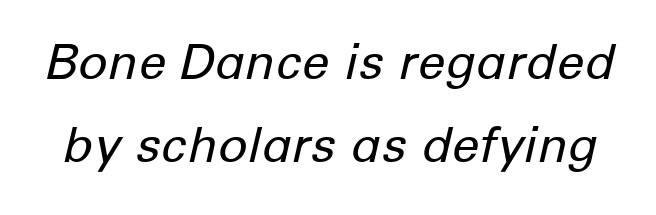
{"italic": "yes", "lean": "right", "slant_degrees": 12, "bold": "no", "weight": "regular", "width": "normal", "stroke_contrast": "low", "x_height": "medium", "monospaced": "no", "underline": "no", "line_spacing": "normal", "line_spacing_ratio": 1.69, "letter_spacing": "normal", "letter_spacing_em": 0.0, "glyph_px": 49}
